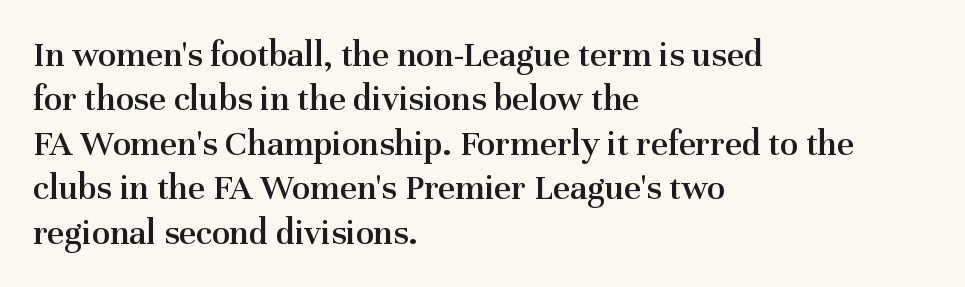
The image shows 37 px semibold serif type, upright; set left-aligned, line spacing 1.2x, normal letter spacing, not underlined; medium stroke contrast and a medium x-height.
